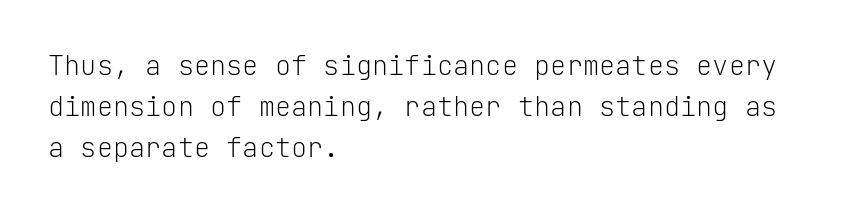
{"italic": "no", "bold": "no", "underline": "no", "align": "left", "line_spacing": "normal", "line_spacing_ratio": 1.52, "letter_spacing": "normal", "letter_spacing_em": 0.0, "glyph_px": 27}
